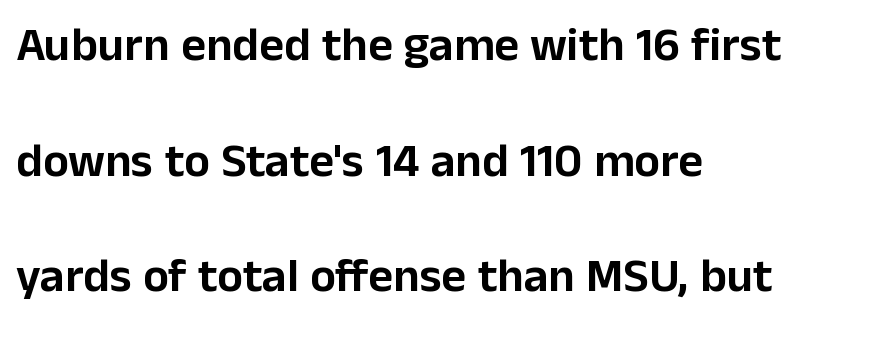
The strip under each line holds only bare page. Look at the bottom of the vertical strokes: they stop flat, with no serifs. Posture: vertical. In terms of leading, this rendering errs on the spacious side. If you drew a ruler down the left edge, every line would touch it. The face used here is rendered with its standard letterfit.
